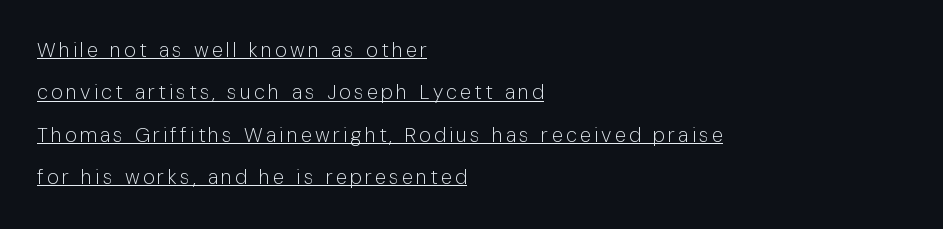
The image shows 20 px text type, upright; set left-aligned, loose line spacing (2.12x), underlined.
